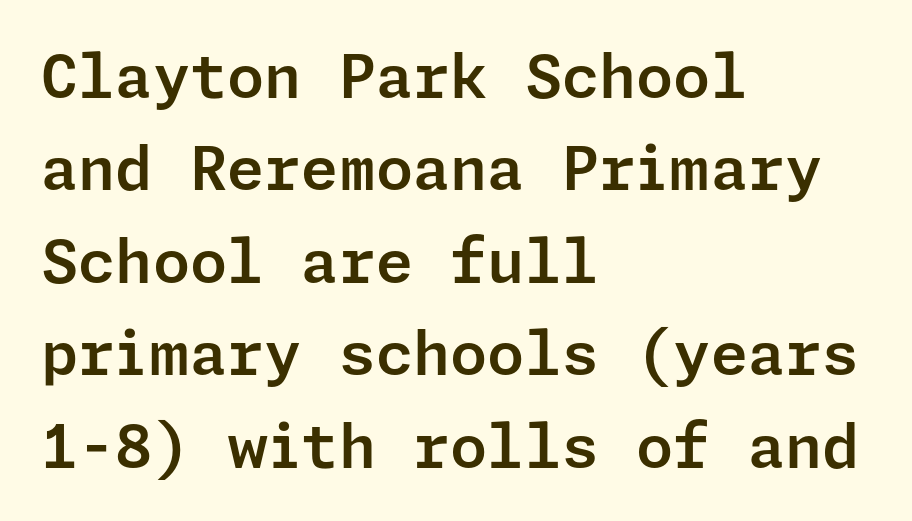
Q: Is the text italic (slanted)? A: No, it is upright.
Q: Is the typeface a serif or a sans-serif typeface? A: Sans-serif.
Q: Is the text underlined? A: No.
Q: How is the paragraph aligned? A: Left-aligned.
Q: Is the spacing between letters normal or unusually wide? A: Normal.
Q: Is the spacing between lines tight, normal or loose? A: Normal.
Q: Width (condensed, normal, or wide)? A: Normal.
Q: Stroke contrast? A: Low.
Q: x-height? A: Medium.
